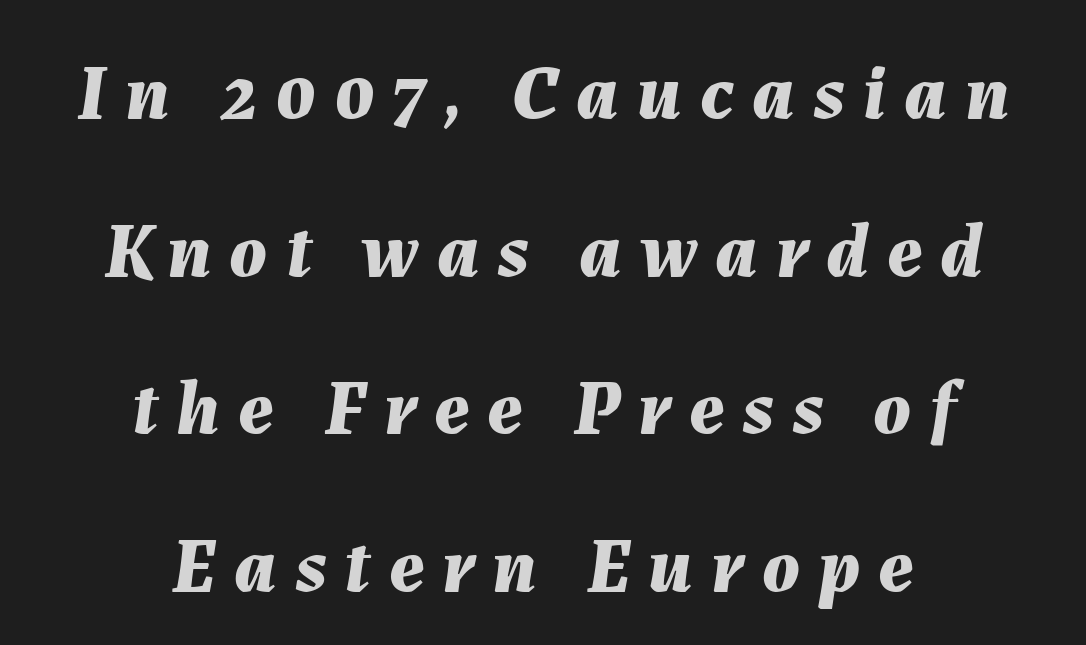
{"italic": "yes", "lean": "right", "slant_degrees": 7, "bold": "yes", "weight": "bold", "width": "normal", "stroke_contrast": "medium", "x_height": "medium", "monospaced": "no", "underline": "no", "align": "center", "line_spacing": "loose", "line_spacing_ratio": 2.02, "letter_spacing": "wide", "letter_spacing_em": 0.23, "glyph_px": 78}
